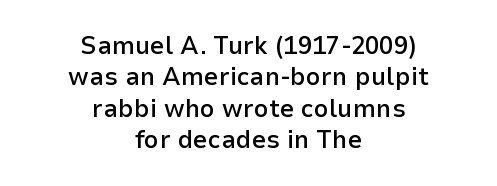
The image shows 26 px text type, upright; set centered, line spacing 1.21x, normal letter spacing, not underlined.
